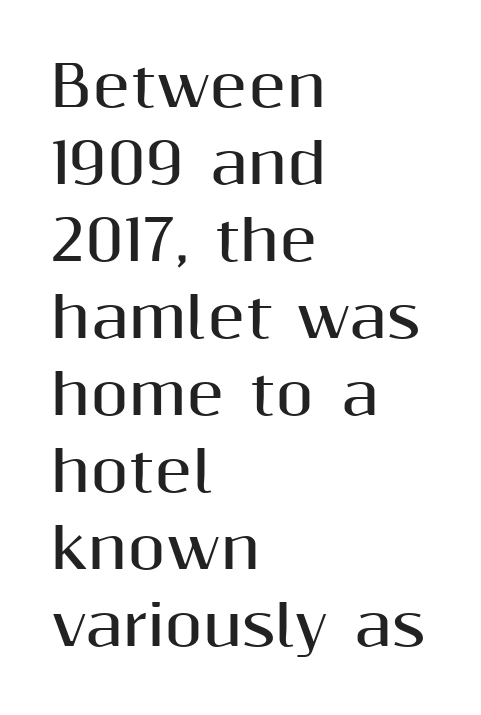
{"serif": "no", "italic": "no", "bold": "yes", "weight": "bold", "width": "normal", "stroke_contrast": "medium", "x_height": "medium", "monospaced": "no", "underline": "no", "align": "left", "line_spacing": "normal", "line_spacing_ratio": 1.4, "letter_spacing": "normal", "letter_spacing_em": 0.0, "glyph_px": 55}
